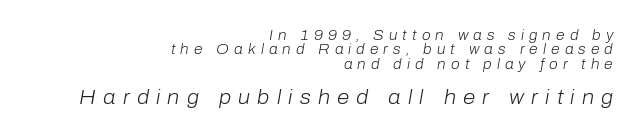
{"italic": "yes", "lean": "right", "slant_degrees": 10, "bold": "no", "underline": "no", "align": "right", "line_spacing": "tight", "line_spacing_ratio": 1.02, "letter_spacing": "wide", "letter_spacing_em": 0.36, "larger_block": "second", "size_ratio": 1.43, "glyph_px": 20}
